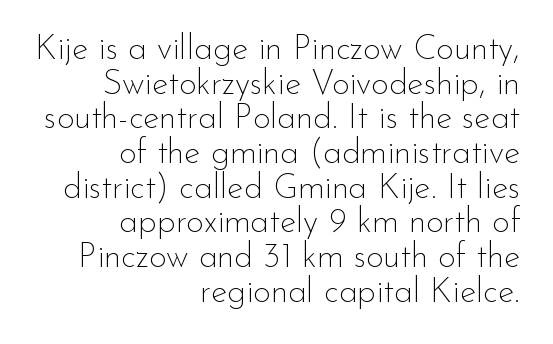
{"serif": "no", "italic": "no", "bold": "no", "weight": "thin", "width": "normal", "stroke_contrast": "low", "x_height": "small", "monospaced": "no", "underline": "no", "align": "right", "line_spacing": "tight", "line_spacing_ratio": 1.02, "letter_spacing": "normal", "letter_spacing_em": 0.0, "glyph_px": 34}
